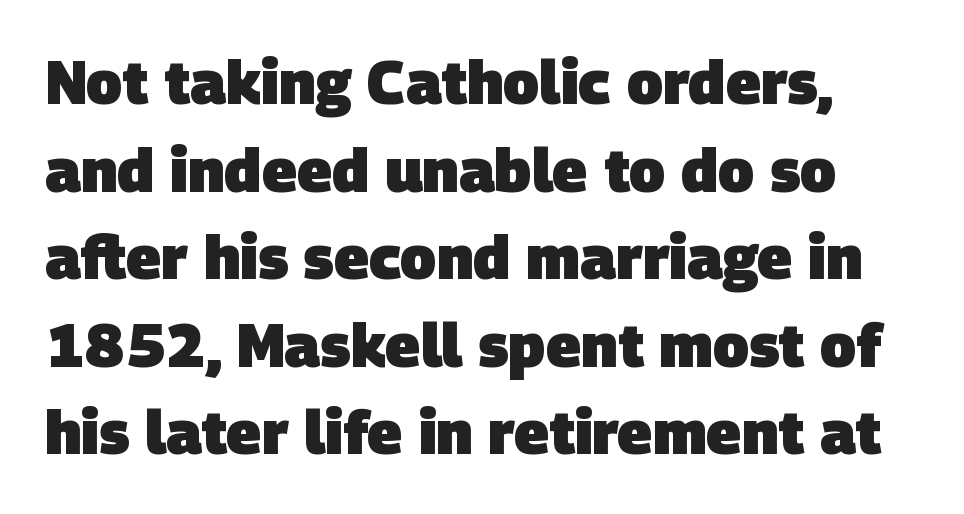
{"serif": "no", "bold": "yes", "weight": "heavy", "width": "normal", "stroke_contrast": "low", "x_height": "large", "monospaced": "no", "underline": "no", "line_spacing": "normal", "line_spacing_ratio": 1.46, "letter_spacing": "normal", "letter_spacing_em": 0.0, "glyph_px": 60}
